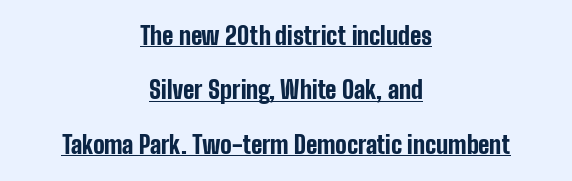
Looks like someone drew a line under every word here. Posture: straight, roman, zero tilt. There is no visible air inserted between adjacent glyphs. Compared with typical paragraphs, the rows here are farther apart. Compared with an ordinary text face, these strokes are far heavier — a full bold.
